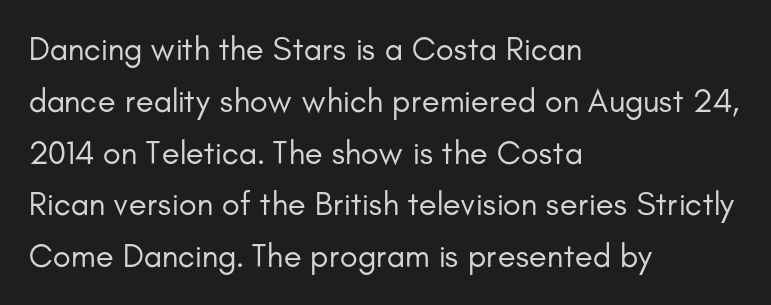
Leading matches the norm, producing a regular column. Casual observation: everything's shoved over to the left. Descenders hang freely into open space. Proportional: the letters do not fall into vertical columns. The font sits on the lighter half of the weight spectrum, regular included. Serif or sans? Sans — the stroke terminals are bare.
